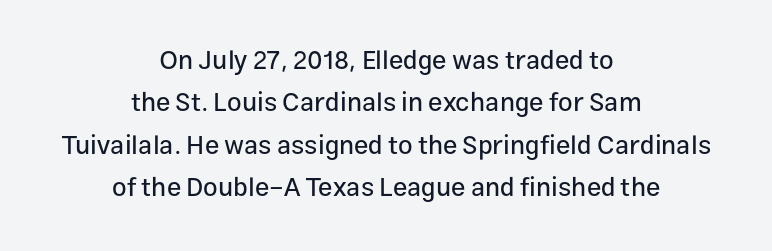
Q: Is the text italic (slanted)? A: No, it is upright.
Q: Is the text underlined? A: No.
Q: How is the paragraph aligned? A: Centered.
Q: Is the spacing between letters normal or unusually wide? A: Normal.
Q: Is the spacing between lines tight, normal or loose? A: Normal.
